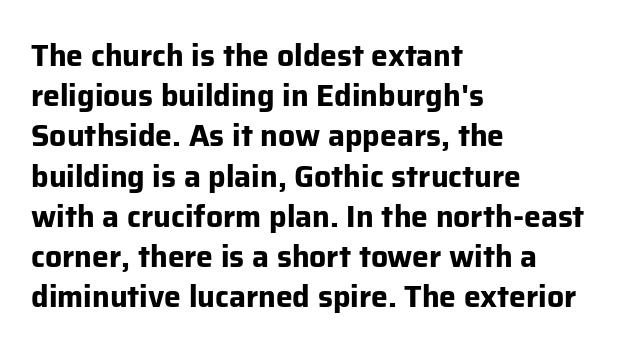
The image shows 30 px bold sans-serif type, upright; set left-aligned, normal line spacing (1.34x), normal letter spacing, not underlined; low stroke contrast and a medium x-height.
